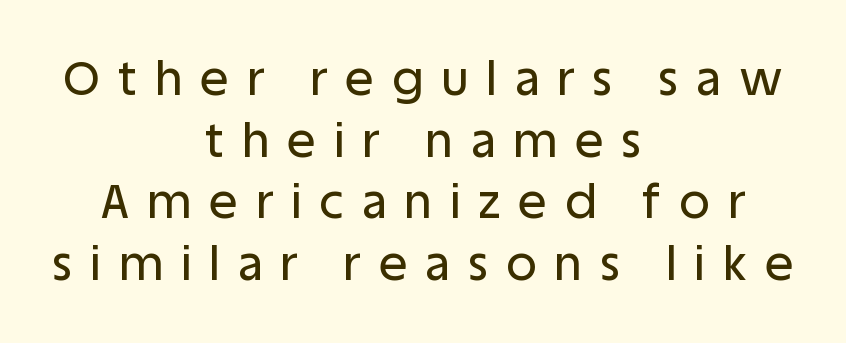
Q: Is the text italic (slanted)? A: No, it is upright.
Q: Is the typeface a serif or a sans-serif typeface? A: Sans-serif.
Q: Is the text underlined? A: No.
Q: How is the paragraph aligned? A: Centered.
Q: Is the spacing between letters normal or unusually wide? A: Unusually wide.
Q: Is the spacing between lines tight, normal or loose? A: Normal.
Q: Width (condensed, normal, or wide)? A: Normal.
Q: Stroke contrast? A: Low.
Q: x-height? A: Large.
Q: Monospaced? A: No.
